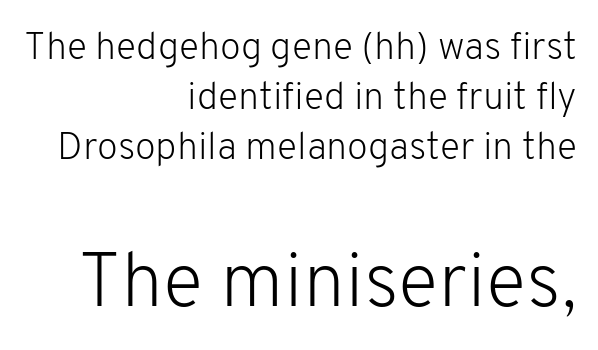
{"serif": "no", "italic": "no", "bold": "no", "weight": "light", "width": "normal", "stroke_contrast": "low", "x_height": "medium", "monospaced": "no", "underline": "no", "align": "right", "line_spacing": "normal", "line_spacing_ratio": 1.31, "letter_spacing": "normal", "letter_spacing_em": 0.0, "larger_block": "second", "size_ratio": 2.0, "glyph_px": 76}
